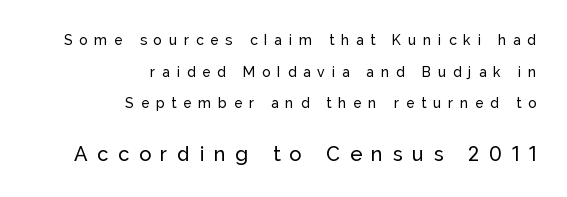
The image shows 20 px text type, upright; set right-aligned, loose line spacing (2.26x), unusually wide letter spacing (+0.49 em), not underlined; the second (bottom) block is 1.43x larger.
